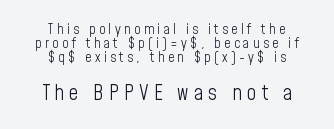
The image shows 21 px text type, upright; set centered, tight line spacing (1.0x), unusually wide letter spacing (+0.24 em), not underlined; the second (bottom) block is 1.5x larger.
